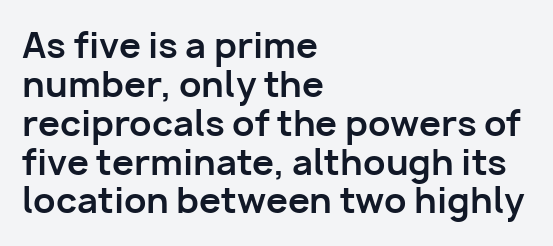
{"serif": "no", "italic": "no", "bold": "yes", "weight": "bold", "width": "normal", "stroke_contrast": "low", "x_height": "medium", "monospaced": "no", "underline": "no", "align": "left", "line_spacing": "tight", "line_spacing_ratio": 1.11, "letter_spacing": "normal", "letter_spacing_em": 0.0, "glyph_px": 35}
